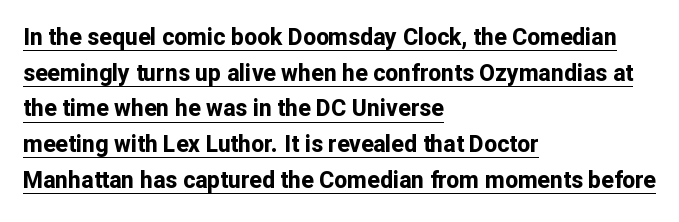
The image shows 23 px bold type, upright; set left-aligned, normal line spacing (1.55x), normal letter spacing, underlined.
